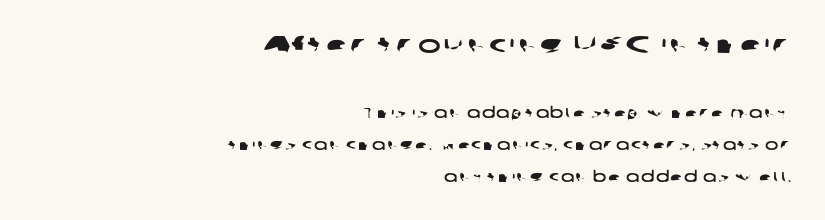
Q: Is the text underlined? A: No.
Q: How is the paragraph aligned? A: Right-aligned.
Q: Is the spacing between lines tight, normal or loose? A: Loose.
Q: Which block of text is set in a larger size, the first (top) or the second (bottom)? A: The first (top) one.
